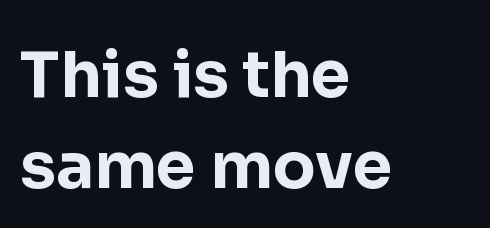
The image shows 64 px bold sans-serif type, upright; set left-aligned, normal line spacing (1.42x), normal letter spacing, not underlined; low stroke contrast and a medium x-height.
